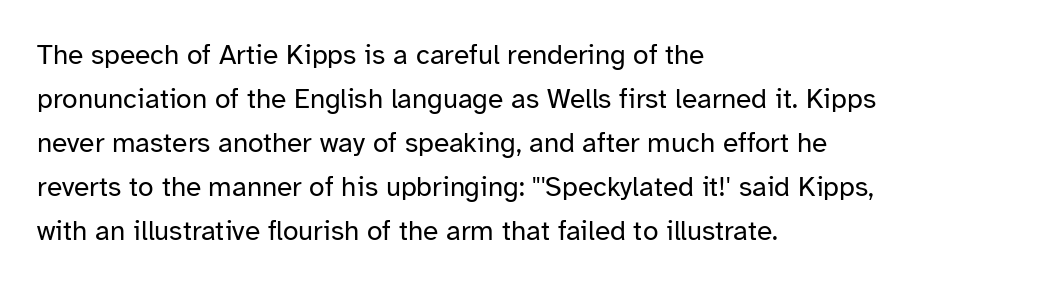
Q: Is the text bold? A: No.
Q: Is the text italic (slanted)? A: No, it is upright.
Q: Is the typeface a serif or a sans-serif typeface? A: Sans-serif.
Q: Is the text underlined? A: No.
Q: How is the paragraph aligned? A: Left-aligned.
Q: Is the spacing between letters normal or unusually wide? A: Normal.
Q: Is the spacing between lines tight, normal or loose? A: Normal.
Q: Width (condensed, normal, or wide)? A: Normal.
Q: Stroke contrast? A: Low.
Q: x-height? A: Medium.
Q: Monospaced? A: No.
